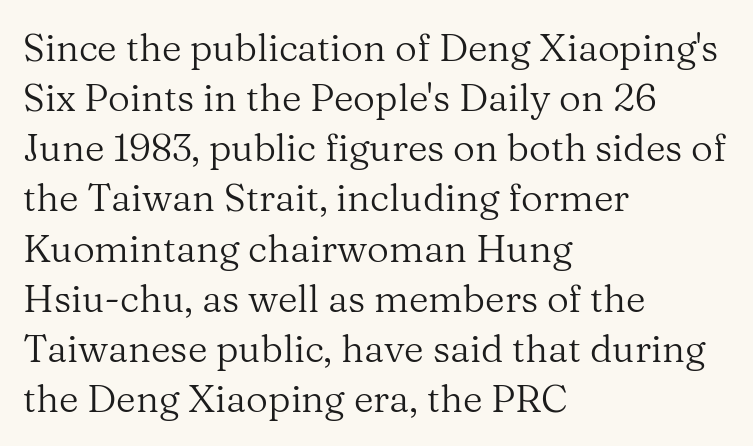
The image shows 38 px regular-weight serif type, upright; set left-aligned, normal line spacing (1.32x), normal letter spacing, not underlined; medium stroke contrast and a medium x-height.
